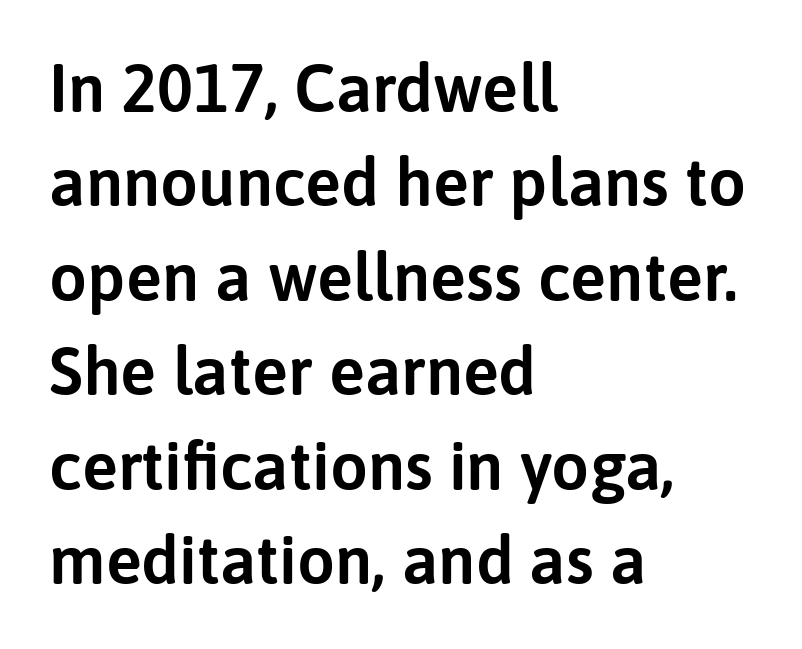
{"serif": "no", "italic": "no", "width": "normal", "stroke_contrast": "low", "x_height": "medium", "monospaced": "no", "underline": "no", "align": "left", "line_spacing": "normal", "line_spacing_ratio": 1.41, "letter_spacing": "normal", "letter_spacing_em": 0.0, "glyph_px": 67}
